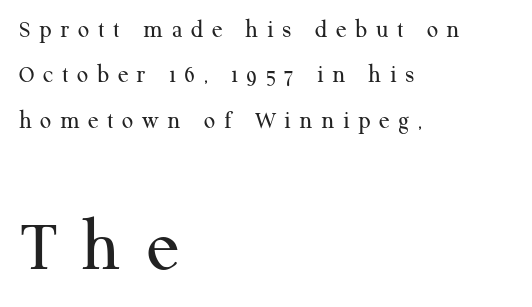
The image shows 76 px regular-weight serif type, upright; set left-aligned, line spacing 1.82x, unusually wide letter spacing (+0.34 em), not underlined; the second (bottom) block is 3.04x larger; medium stroke contrast and a medium x-height.
